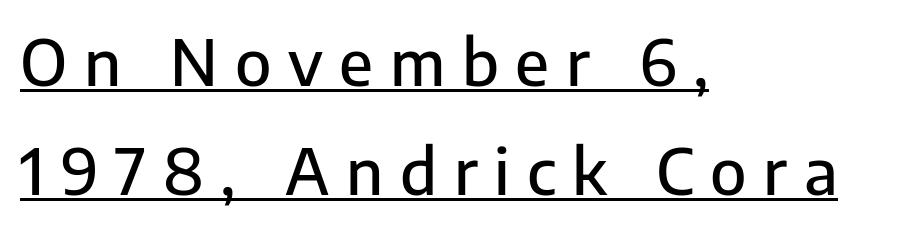
{"serif": "no", "italic": "no", "width": "normal", "stroke_contrast": "low", "x_height": "medium", "monospaced": "no", "underline": "yes", "align": "left", "line_spacing": "normal", "line_spacing_ratio": 1.7, "letter_spacing": "wide", "letter_spacing_em": 0.26, "glyph_px": 64}
